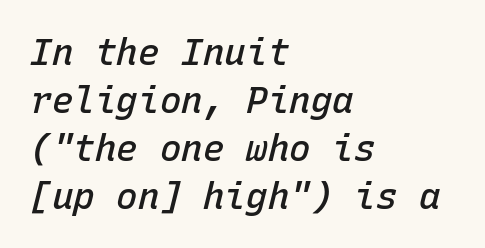
Q: Is the text bold? A: Semi-bold.
Q: Is the text italic (slanted)? A: Yes, it leans right by about 15 degrees.
Q: Is the text underlined? A: No.
Q: How is the paragraph aligned? A: Left-aligned.
Q: Is the spacing between letters normal or unusually wide? A: Normal.
Q: Is the spacing between lines tight, normal or loose? A: Normal.
Q: Width (condensed, normal, or wide)? A: Normal.
Q: Stroke contrast? A: Low.
Q: x-height? A: Medium.
Q: Monospaced? A: Yes.
